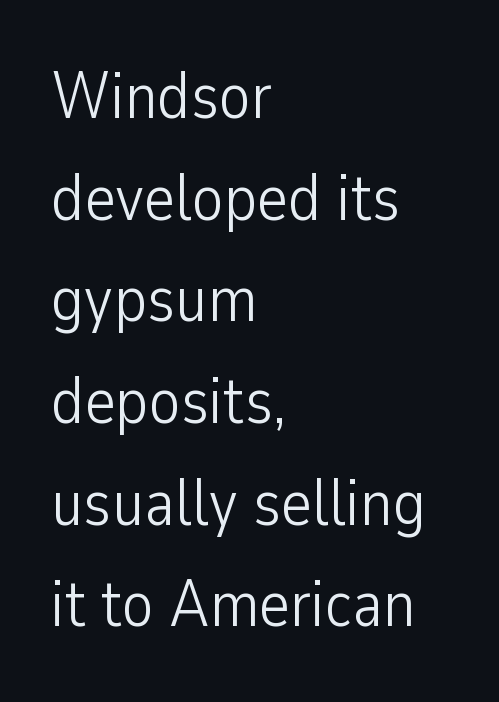
The designer left line spacing at the default. The typesetting does not lean heavy: it is not bold. Letter spacing: default. The foot of each line stays bare and open. The paragraph shown leans on its left margin.
